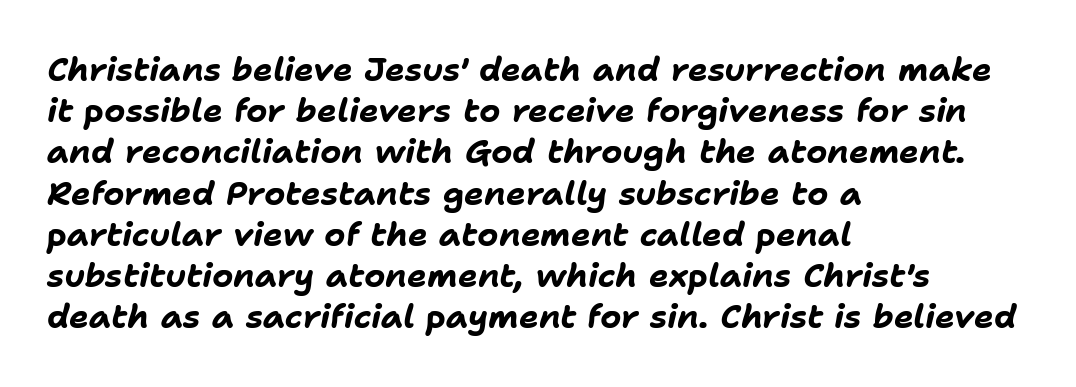
The image shows 33 px bold type, italic (leaning right); set left-aligned, normal line spacing (1.25x), normal letter spacing, not underlined; low stroke contrast and a medium x-height.
